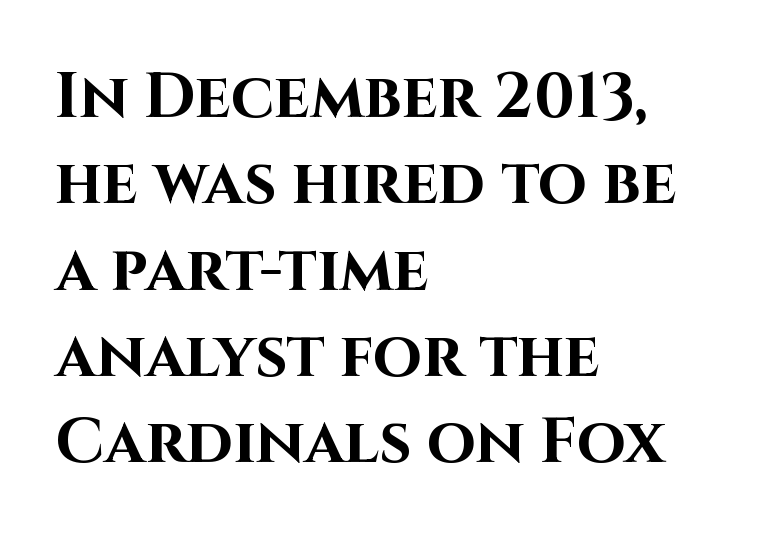
Q: Is the text bold? A: Yes.
Q: Is the text italic (slanted)? A: No, it is upright.
Q: Is the typeface a serif or a sans-serif typeface? A: Sans-serif.
Q: Is the text underlined? A: No.
Q: How is the paragraph aligned? A: Left-aligned.
Q: Is the spacing between letters normal or unusually wide? A: Normal.
Q: Is the spacing between lines tight, normal or loose? A: Normal.
Q: Width (condensed, normal, or wide)? A: Normal.
Q: Stroke contrast? A: High.
Q: x-height? A: Large.
Q: Monospaced? A: No.
